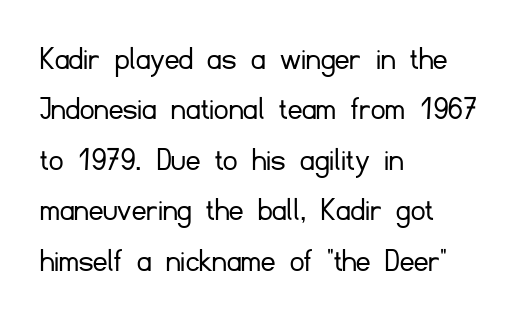
Beneath every word, the page is bare. The compositor pushed each line to the left boundary. Is there any slant? The stems are plumb. These lines keep a tight, regular rhythm from letter to letter. This is sans-serif lettering, the kind often seen on screens and signage. This sample keeps an unexceptional amount of space between lines.
